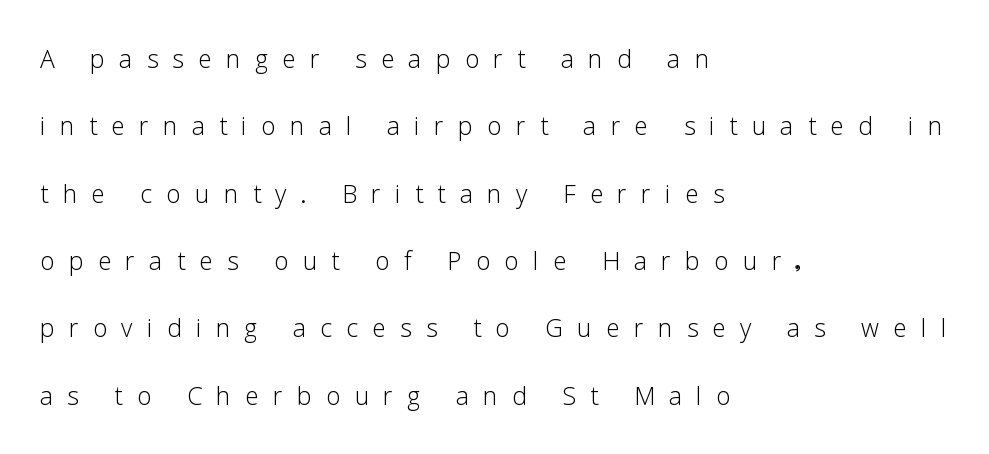
The image shows 33 px light sans-serif type, upright; set left-aligned, loose line spacing (2.04x), unusually wide letter spacing (+0.43 em), not underlined; low stroke contrast and a medium x-height.
